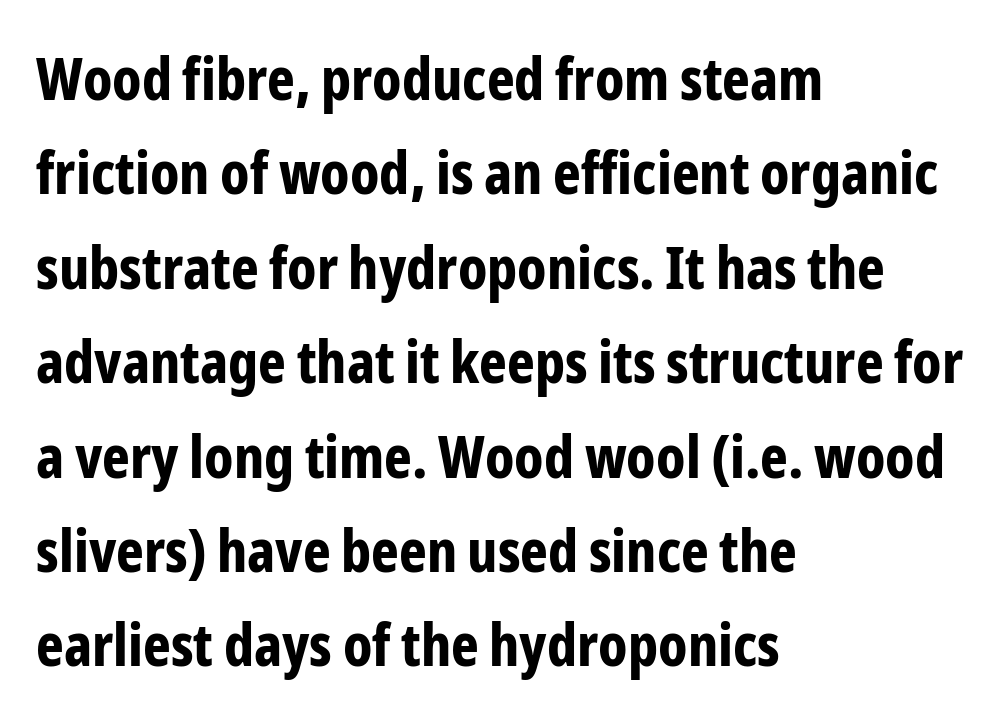
The image shows 59 px bold, condensed sans-serif type, upright; set left-aligned, normal line spacing (1.6x), normal letter spacing, not underlined; low stroke contrast and a medium x-height.
